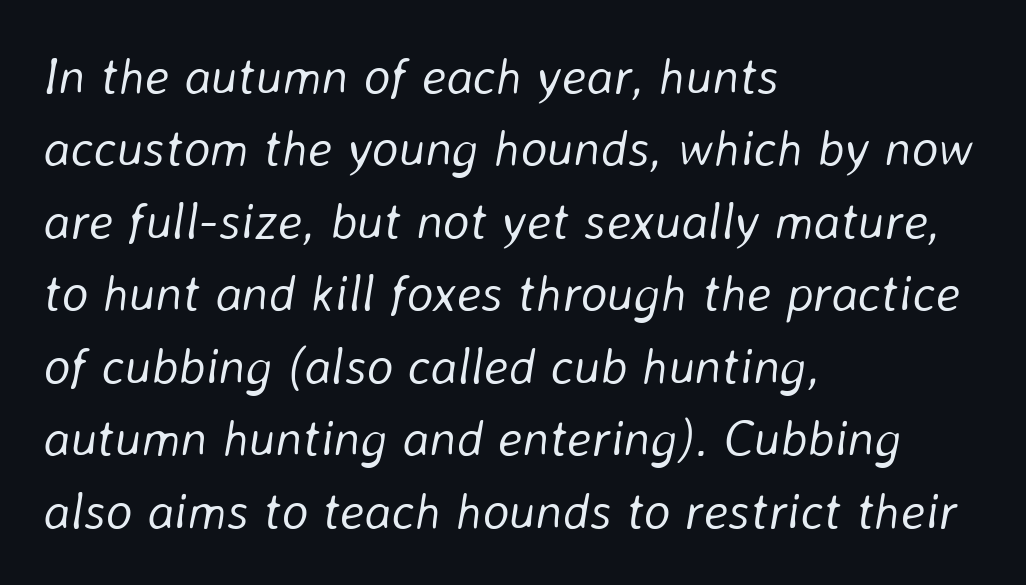
{"italic": "yes", "lean": "right", "slant_degrees": 8, "bold": "no", "weight": "light", "width": "normal", "stroke_contrast": "low", "x_height": "medium", "monospaced": "no", "underline": "no", "align": "left", "line_spacing": "normal", "line_spacing_ratio": 1.42, "letter_spacing": "normal", "letter_spacing_em": 0.0, "glyph_px": 51}
